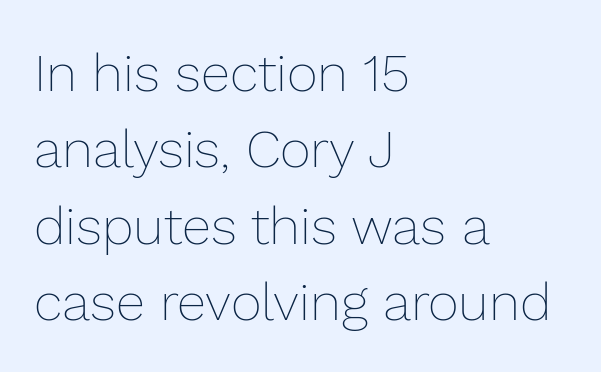
Q: Is the text bold? A: No.
Q: Is the text italic (slanted)? A: No, it is upright.
Q: Is the text underlined? A: No.
Q: How is the paragraph aligned? A: Left-aligned.
Q: Is the spacing between letters normal or unusually wide? A: Normal.
Q: Is the spacing between lines tight, normal or loose? A: Normal.
Q: Width (condensed, normal, or wide)? A: Normal.
Q: Stroke contrast? A: Low.
Q: x-height? A: Medium.
Q: Monospaced? A: No.
